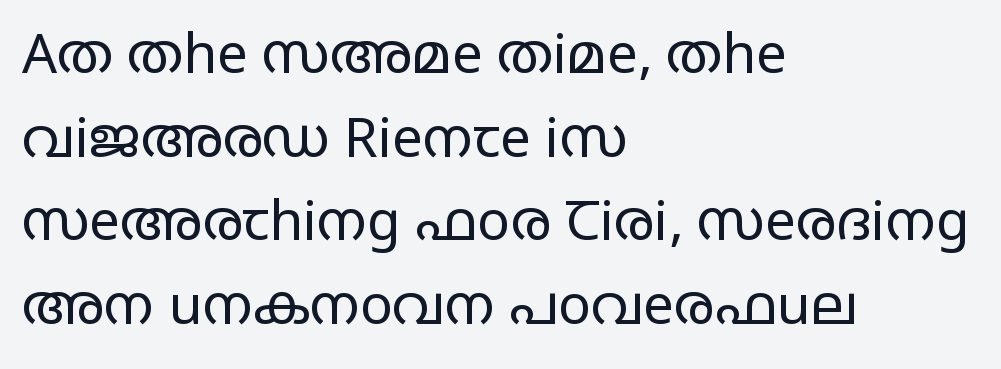
The image shows 55 px regular-weight, wide sans-serif type, upright; set left-aligned, normal line spacing (1.52x), normal letter spacing, not underlined; low stroke contrast and a large x-height.
